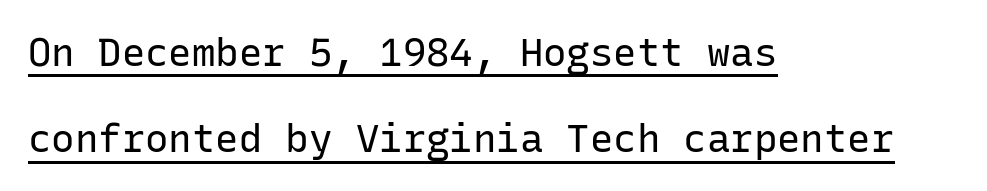
{"serif": "no", "italic": "no", "bold": "no", "weight": "regular", "width": "normal", "stroke_contrast": "low", "x_height": "medium", "monospaced": "yes", "underline": "yes", "align": "left", "line_spacing": "loose", "line_spacing_ratio": 2.21, "letter_spacing": "normal", "letter_spacing_em": 0.0, "glyph_px": 39}
